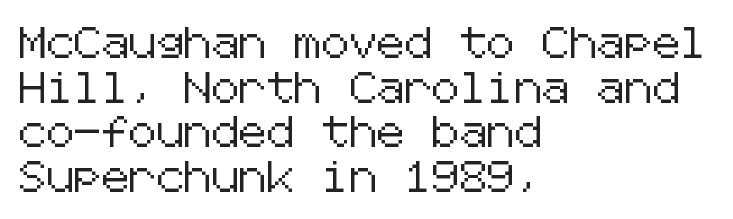
{"serif": "no", "italic": "no", "width": "normal", "stroke_contrast": "low", "x_height": "medium", "underline": "no", "align": "left", "line_spacing": "normal", "line_spacing_ratio": 1.44, "letter_spacing": "normal", "letter_spacing_em": 0.0, "glyph_px": 31}
